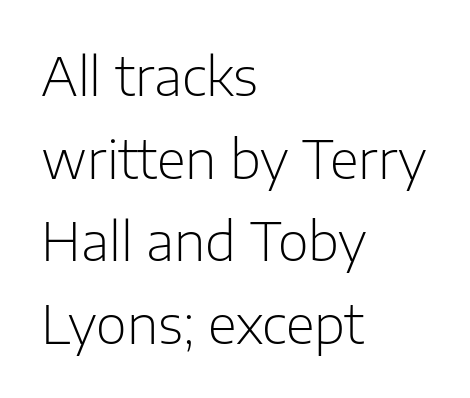
{"serif": "no", "italic": "no", "bold": "no", "weight": "light", "width": "normal", "stroke_contrast": "low", "x_height": "medium", "monospaced": "no", "underline": "no", "align": "left", "line_spacing": "normal", "line_spacing_ratio": 1.56, "letter_spacing": "normal", "letter_spacing_em": 0.0, "glyph_px": 53}
